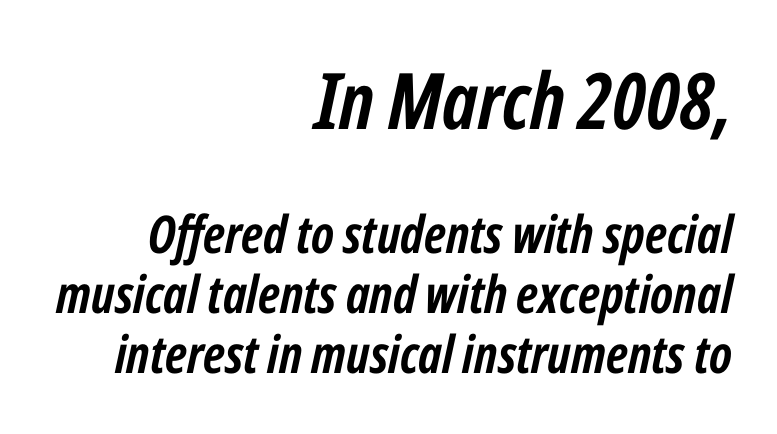
Horizontal bands of white between lines are thin slivers. The zone under the glyphs is completely vacant. The line texture is even and compact thanks to regular tracking. When letters slant like this, we call the style italic.
